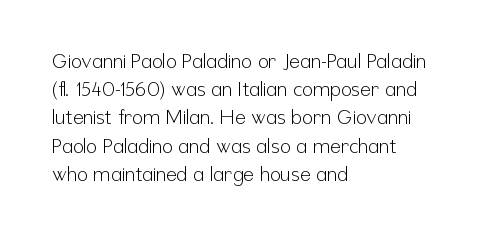
Q: Is the text bold? A: No.
Q: Is the text italic (slanted)? A: No, it is upright.
Q: Is the text underlined? A: No.
Q: How is the paragraph aligned? A: Left-aligned.
Q: Is the spacing between letters normal or unusually wide? A: Normal.
Q: Is the spacing between lines tight, normal or loose? A: Normal.
